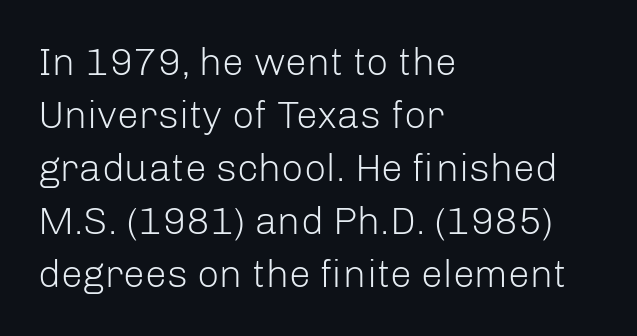
The type family on display is of the sans-serif kind. Each row of text sits above clean, open space. Where is the straight margin? On the left. The face used here is proportionally spaced, like ordinary book or web type. Regular leading. Italic? Not at all — the glyphs are vertical.
